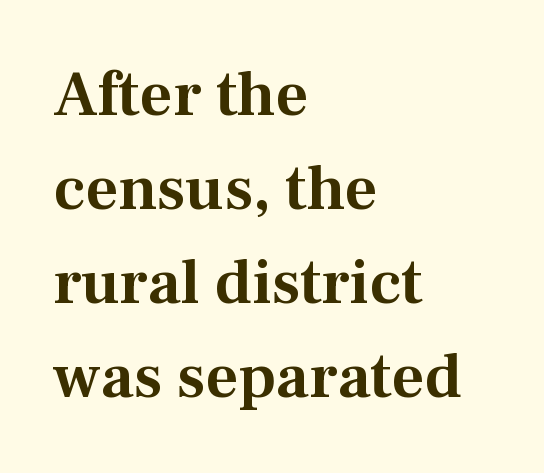
The image shows 64 px serif type, upright; set left-aligned, normal line spacing (1.47x), normal letter spacing, not underlined; medium stroke contrast and a medium x-height.
